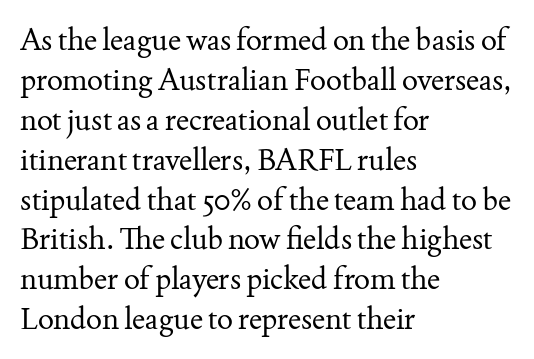
{"serif": "yes", "italic": "no", "bold": "no", "weight": "regular", "width": "normal", "stroke_contrast": "medium", "x_height": "small", "monospaced": "no", "underline": "no", "align": "left", "line_spacing": "normal", "line_spacing_ratio": 1.33, "letter_spacing": "normal", "letter_spacing_em": 0.0, "glyph_px": 30}
